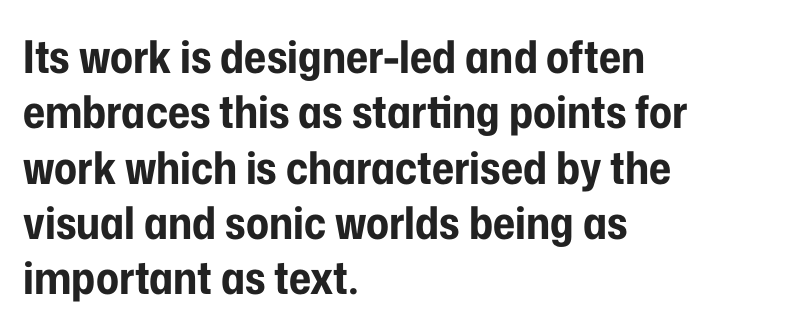
Each row of text sits above clean, open space. Check where the strokes stop: nothing finishes them off — pure sans. A typesetter would call this zero additional tracking. Note the varied advance widths — an 'i' is clearly narrower than an 'm'.
